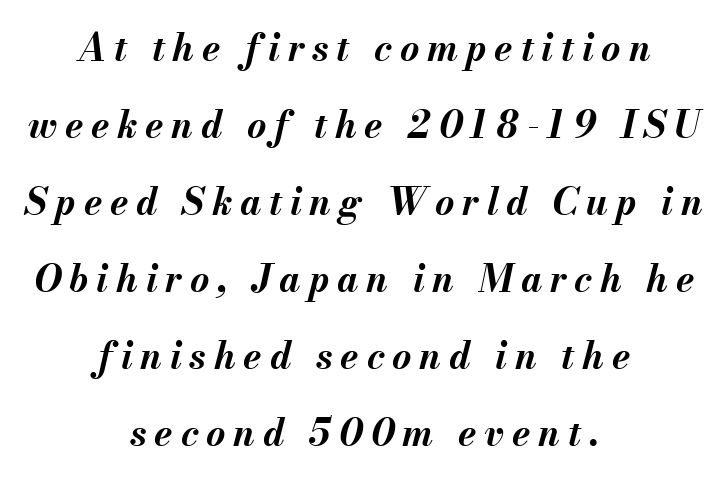
{"italic": "yes", "lean": "right", "slant_degrees": 13, "bold": "yes", "weight": "bold", "width": "normal", "stroke_contrast": "medium", "x_height": "small", "monospaced": "no", "underline": "no", "align": "center", "line_spacing": "loose", "line_spacing_ratio": 2.08, "letter_spacing": "wide", "letter_spacing_em": 0.21, "glyph_px": 37}
